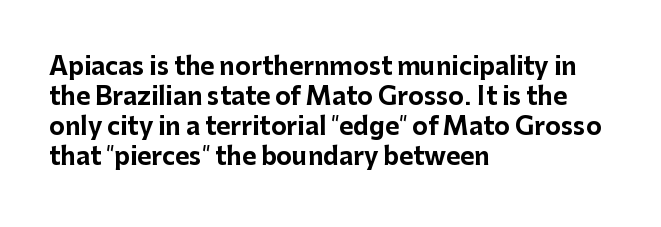
Q: Is the text bold? A: Yes.
Q: Is the text italic (slanted)? A: No, it is upright.
Q: Is the text underlined? A: No.
Q: How is the paragraph aligned? A: Left-aligned.
Q: Is the spacing between letters normal or unusually wide? A: Normal.
Q: Is the spacing between lines tight, normal or loose? A: Normal.
